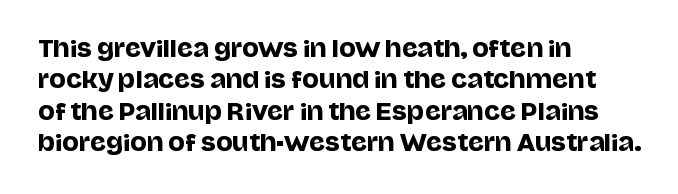
Quick note: underline off. Interline gaps are of average width in this sample. Notice how the stems are strictly vertical — no italics here. How are the letters spaced? Ordinarily, with no added tracking. The lines are quadded left.
